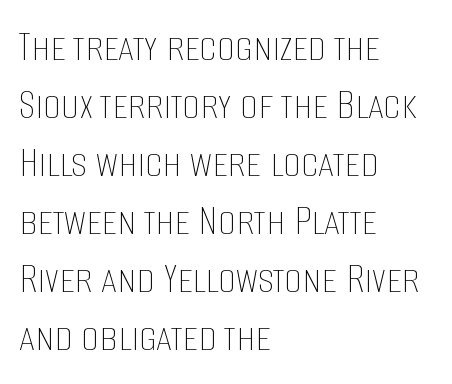
{"italic": "no", "bold": "no", "weight": "thin", "width": "condensed", "stroke_contrast": "low", "x_height": "large", "monospaced": "no", "underline": "no", "align": "left", "line_spacing": "normal", "line_spacing_ratio": 1.29, "letter_spacing": "normal", "letter_spacing_em": 0.0, "glyph_px": 45}
